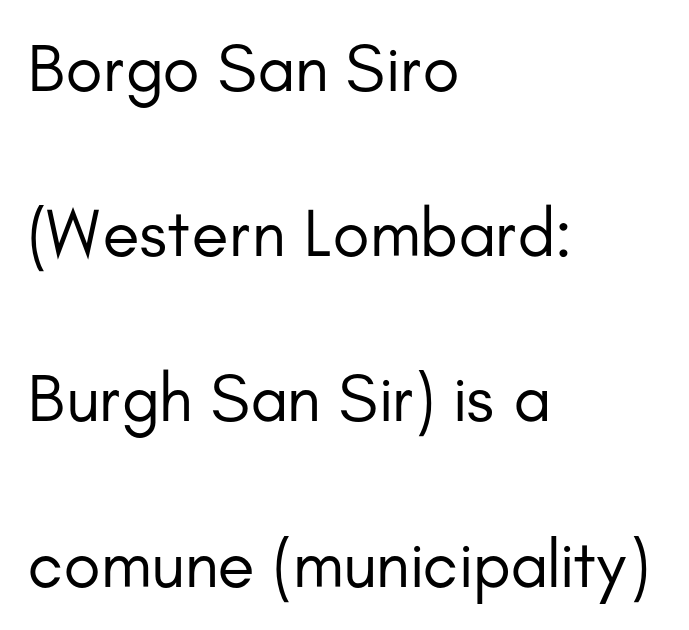
{"serif": "no", "italic": "no", "bold": "no", "weight": "regular", "width": "normal", "stroke_contrast": "low", "x_height": "small", "monospaced": "no", "underline": "no", "align": "left", "line_spacing": "loose", "line_spacing_ratio": 2.43, "letter_spacing": "normal", "letter_spacing_em": 0.0, "glyph_px": 68}
